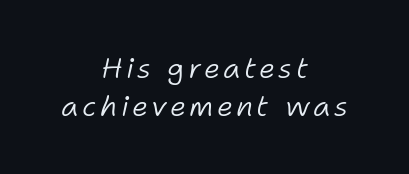
The typesetting does not lean heavy: it is not bold. Has an underline been added? It has not. Which margin do the lines hug? Neither — every line sits in the middle. Regarding leading, the lines here are spaced in the standard way. Character widths vary here, with narrow letters taking less room than wide ones. In terms of posture, this sample is oblique.
